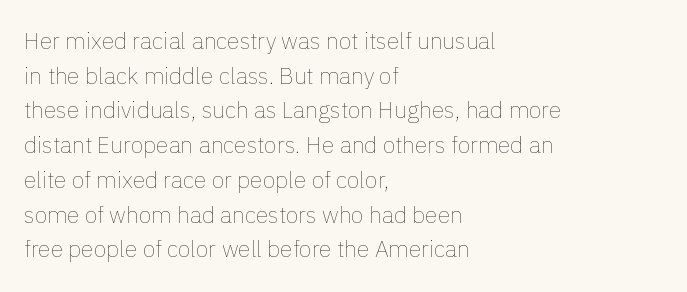
The image shows 23 px text type, upright; set left-aligned, normal line spacing (1.51x), normal letter spacing, not underlined.
